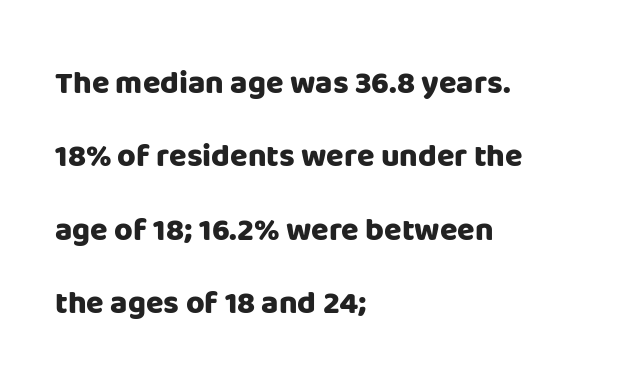
Q: Is the text bold? A: Yes.
Q: Is the text italic (slanted)? A: No, it is upright.
Q: Is the typeface a serif or a sans-serif typeface? A: Sans-serif.
Q: Is the text underlined? A: No.
Q: How is the paragraph aligned? A: Left-aligned.
Q: Is the spacing between letters normal or unusually wide? A: Normal.
Q: Is the spacing between lines tight, normal or loose? A: Loose.
Q: Width (condensed, normal, or wide)? A: Normal.
Q: Stroke contrast? A: Low.
Q: x-height? A: Large.
Q: Monospaced? A: No.
